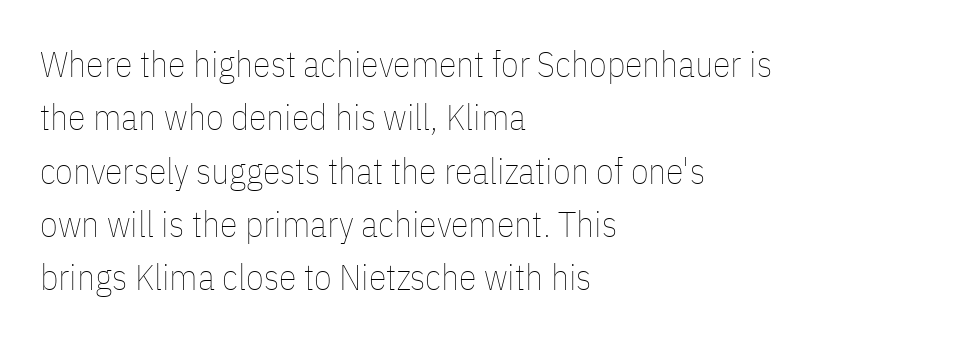
Q: Is the text bold? A: No.
Q: Is the text italic (slanted)? A: No, it is upright.
Q: Is the text underlined? A: No.
Q: How is the paragraph aligned? A: Left-aligned.
Q: Is the spacing between letters normal or unusually wide? A: Normal.
Q: Is the spacing between lines tight, normal or loose? A: Normal.
Q: Width (condensed, normal, or wide)? A: Condensed.
Q: Stroke contrast? A: Low.
Q: x-height? A: Medium.
Q: Monospaced? A: No.
